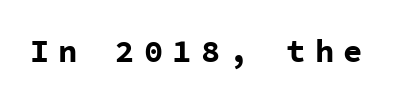
The image shows 32 px bold sans-serif type, upright, monospaced; set unusually wide letter spacing (+0.29 em), not underlined; low stroke contrast and a medium x-height.
